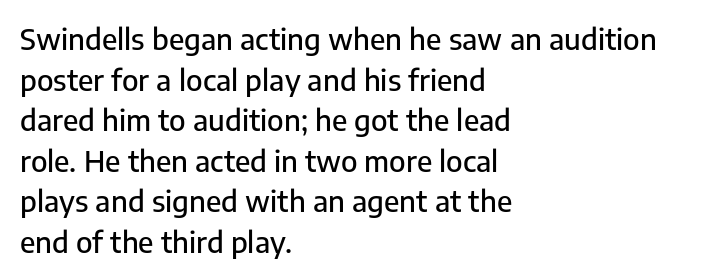
{"serif": "no", "italic": "no", "width": "normal", "stroke_contrast": "low", "x_height": "medium", "monospaced": "no", "underline": "no", "align": "left", "line_spacing": "normal", "line_spacing_ratio": 1.4, "letter_spacing": "normal", "letter_spacing_em": 0.0, "glyph_px": 29}
